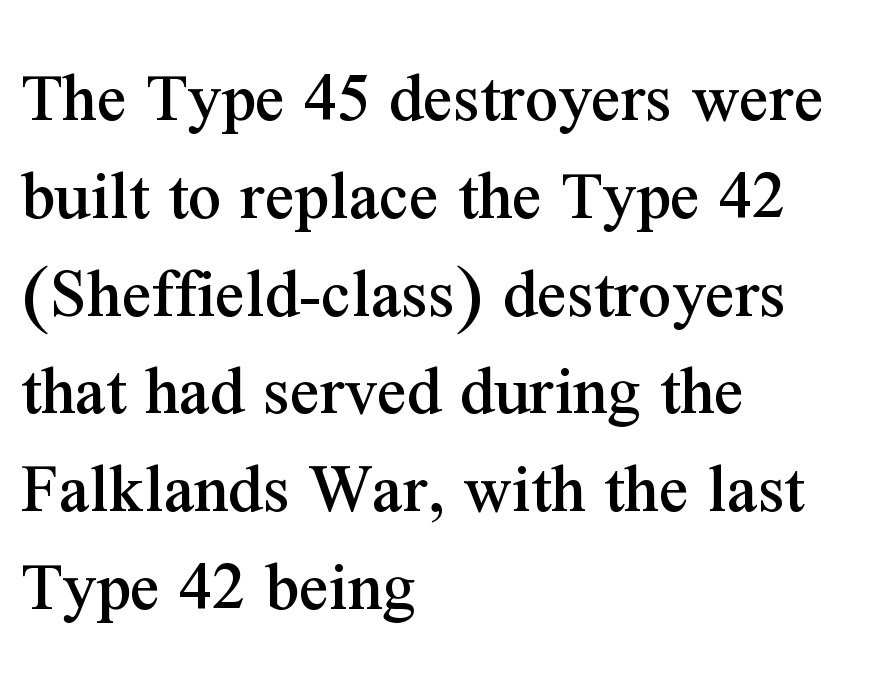
Q: Is the text italic (slanted)? A: No, it is upright.
Q: Is the typeface a serif or a sans-serif typeface? A: Serif.
Q: Is the text underlined? A: No.
Q: How is the paragraph aligned? A: Left-aligned.
Q: Is the spacing between letters normal or unusually wide? A: Normal.
Q: Is the spacing between lines tight, normal or loose? A: Normal.
Q: Width (condensed, normal, or wide)? A: Normal.
Q: Stroke contrast? A: Medium.
Q: x-height? A: Medium.
Q: Monospaced? A: No.
